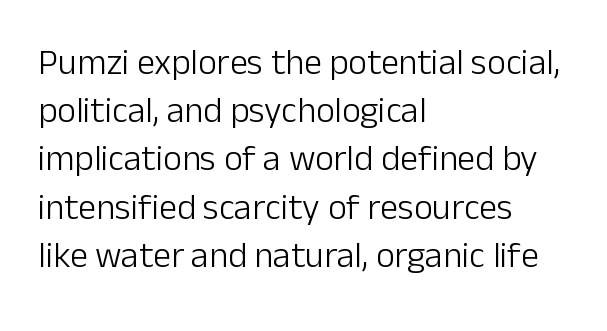
{"serif": "no", "italic": "no", "bold": "no", "weight": "light", "width": "normal", "stroke_contrast": "low", "x_height": "medium", "monospaced": "no", "underline": "no", "align": "left", "line_spacing": "normal", "line_spacing_ratio": 1.34, "letter_spacing": "normal", "letter_spacing_em": 0.0, "glyph_px": 36}
